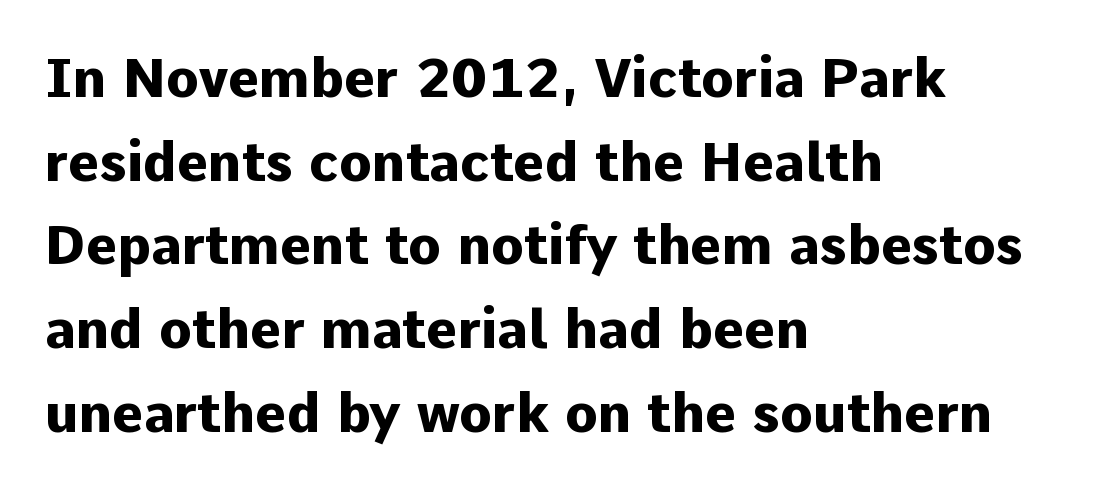
Baseline-to-baseline distance is the conventional proportion of letter height. Clear beneath every line of the passage. Chunky letters — that's bold for sure. A typesetter would call this proportional, since set widths differ per character. The gaps between neighbouring characters are ordinary and unremarkable. Vertical strokes here are truly vertical.
